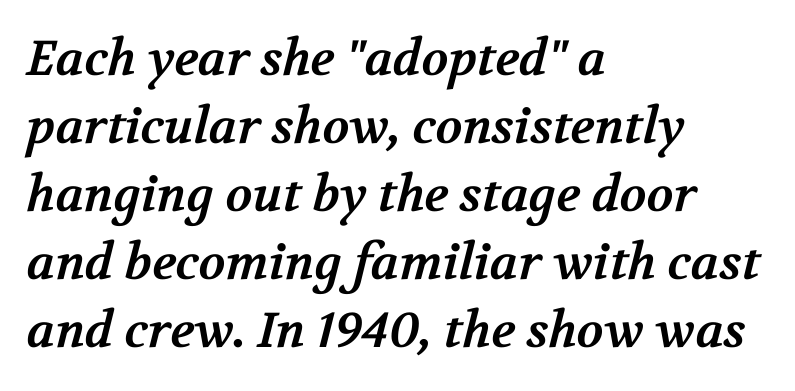
{"serif": "yes", "bold": "yes", "weight": "bold", "width": "normal", "stroke_contrast": "medium", "x_height": "medium", "monospaced": "no", "underline": "no", "align": "left", "line_spacing": "normal", "line_spacing_ratio": 1.39, "letter_spacing": "normal", "letter_spacing_em": 0.0, "glyph_px": 49}
